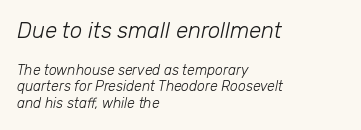
Horizontally, the lines are justified to the leading edge only. Counters stay open thanks to moderate or lighter strokes. The rendering shrinks the type as you move from the upper chunk to the lower. The passage shown is not underscored anywhere. This sample uses an oblique cut, with every glyph tilted off the vertical. Nothing unusual about the tracking: characters are spaced as the font intends.
